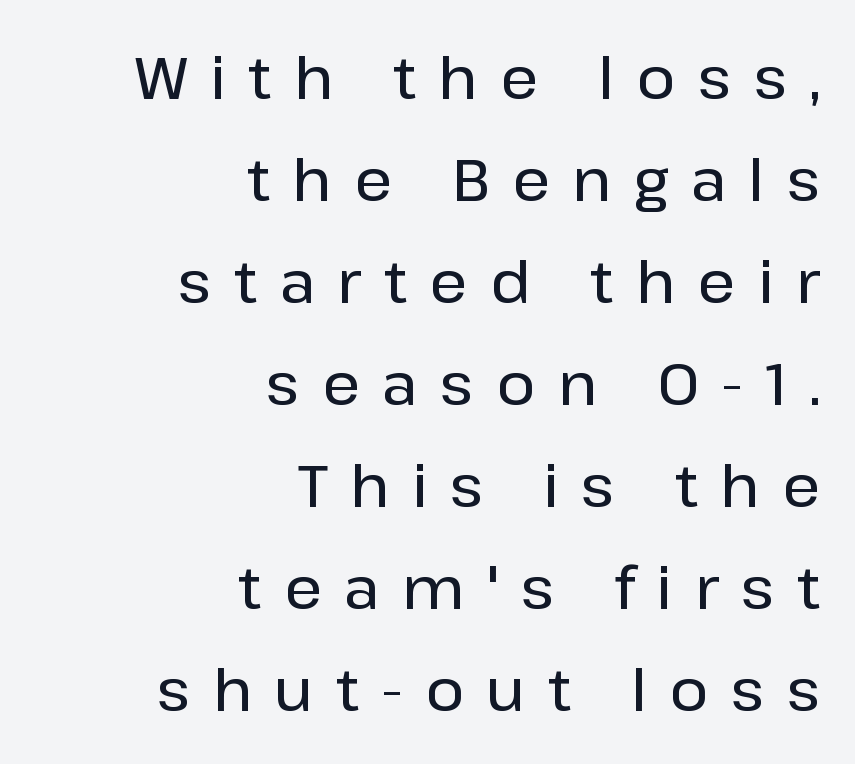
{"serif": "no", "italic": "no", "width": "normal", "stroke_contrast": "low", "x_height": "medium", "monospaced": "no", "underline": "no", "align": "right", "line_spacing_ratio": 1.73, "letter_spacing": "wide", "letter_spacing_em": 0.38, "glyph_px": 59}
